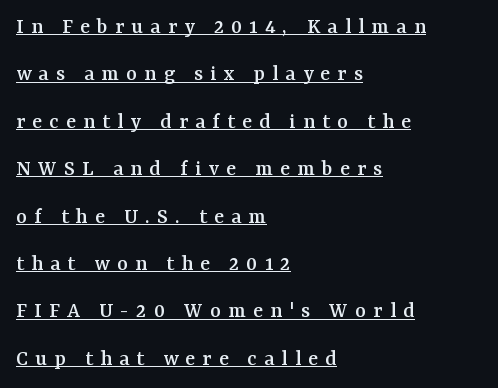
Q: Is the text italic (slanted)? A: No, it is upright.
Q: Is the text underlined? A: Yes.
Q: How is the paragraph aligned? A: Left-aligned.
Q: Is the spacing between letters normal or unusually wide? A: Unusually wide.
Q: Is the spacing between lines tight, normal or loose? A: Loose.
